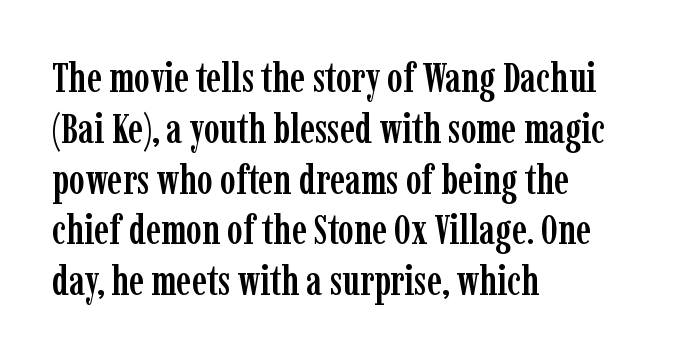
Note the varied advance widths — an 'i' is clearly narrower than an 'm'. A typesetter would mark this as roman, not italic. Serif or sans? Serif — the stroke terminals have little feet. In CSS terms this would be text-align: left. Glance below the letters and you will spot only blank space.
